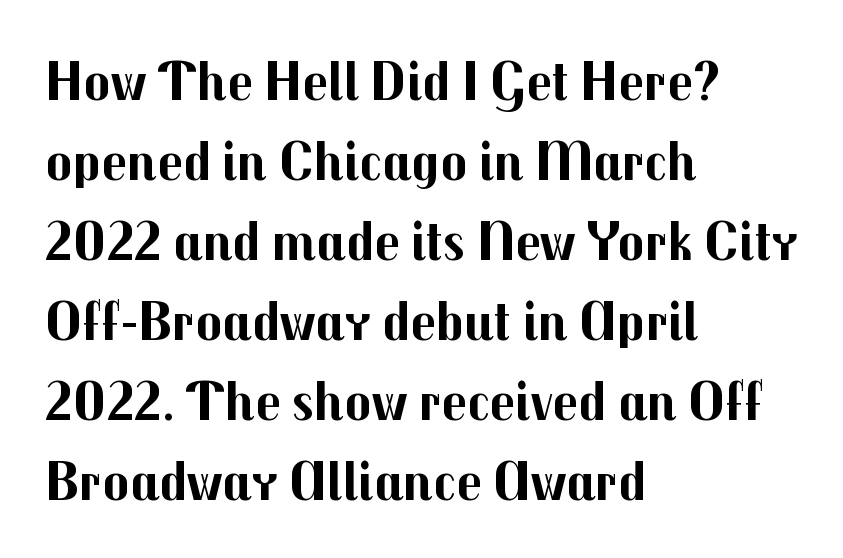
{"serif": "no", "italic": "no", "bold": "yes", "weight": "bold", "width": "normal", "stroke_contrast": "medium", "x_height": "medium", "monospaced": "no", "underline": "no", "align": "left", "line_spacing": "normal", "line_spacing_ratio": 1.43, "letter_spacing": "normal", "letter_spacing_em": 0.0, "glyph_px": 56}
